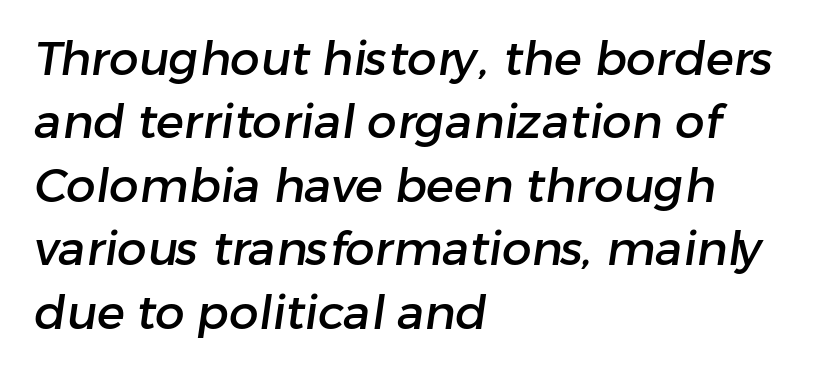
The image shows 47 px sans-serif type; set left-aligned, normal line spacing (1.35x), normal letter spacing, not underlined; low stroke contrast and a medium x-height.
